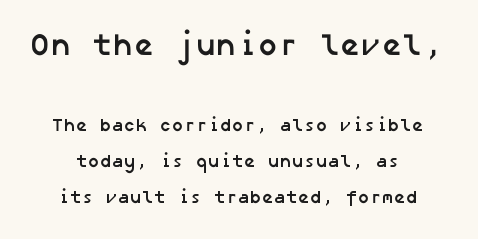
If you squint, the top block still reads clearly — it's the larger of the two. The horizontal fit of the characters is conventional and even. Its strokes are broad and dark, the hallmark of bold type. Lines of text with bare space underneath. Letterform terminals end flat and unadorned throughout the passage. Reading down the column, the eye jumps a long way to each next line.
